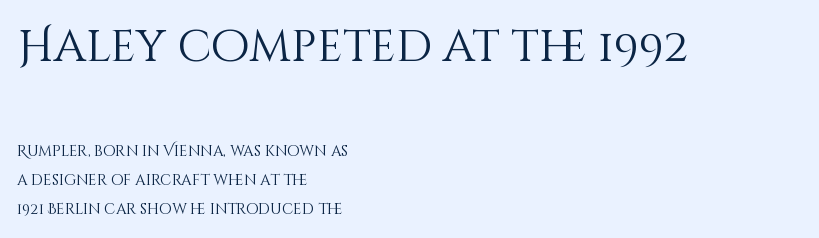
The image shows 45 px light type, upright; set left-aligned, loose line spacing (1.95x), normal letter spacing, not underlined; the first (top) block is 3.0x larger; medium stroke contrast and a large x-height.
